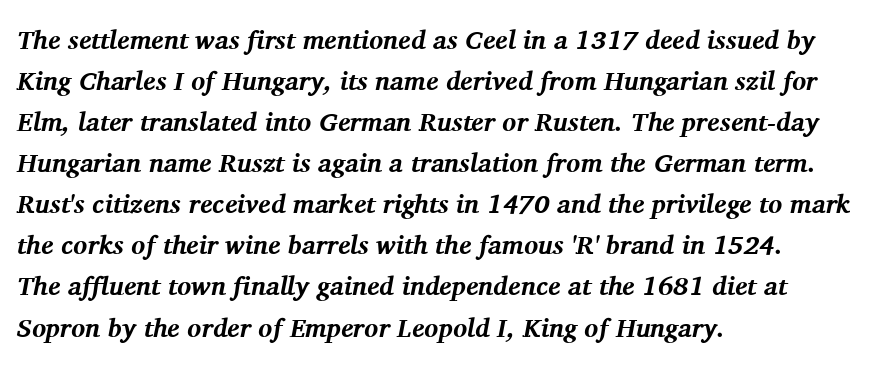
{"italic": "yes", "lean": "right", "slant_degrees": 11, "bold": "yes", "underline": "no", "align": "left", "line_spacing": "normal", "line_spacing_ratio": 1.58, "letter_spacing": "normal", "letter_spacing_em": 0.0, "glyph_px": 26}
